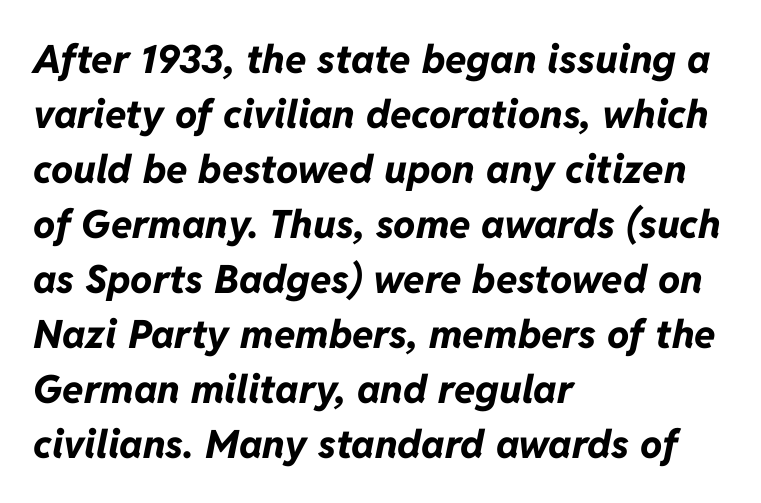
{"italic": "yes", "lean": "right", "slant_degrees": 11, "bold": "yes", "weight": "bold", "width": "normal", "stroke_contrast": "low", "x_height": "medium", "monospaced": "no", "underline": "no", "align": "left", "line_spacing": "normal", "line_spacing_ratio": 1.41, "letter_spacing": "normal", "letter_spacing_em": 0.0, "glyph_px": 39}
